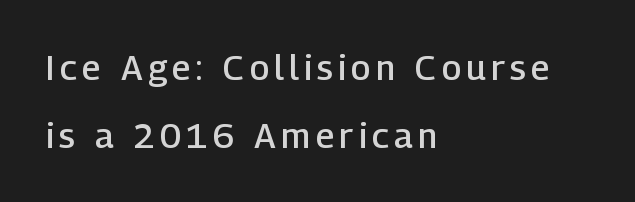
Quick note: not italic, upright. Notice the strokes are somewhat thickened but not fully heavy: this is a semibold. Check where the strokes stop: nothing finishes them off — pure sans. The text block is weighted toward the left margin, trailing off unevenly rightward. Baseline-to-baseline distance is far greater than the letter height.
